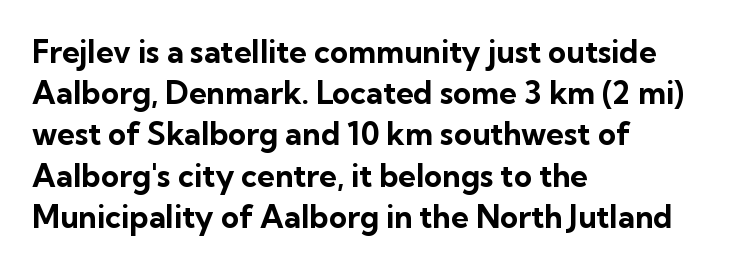
These lines carry a lot of weight — the face is fully bold. All the whitespace from short lines collects on the right. Normally led — the rows are evenly, conventionally spaced. This rendering features lettering with no underline. These lines are rendered in a variable-pitch font.
